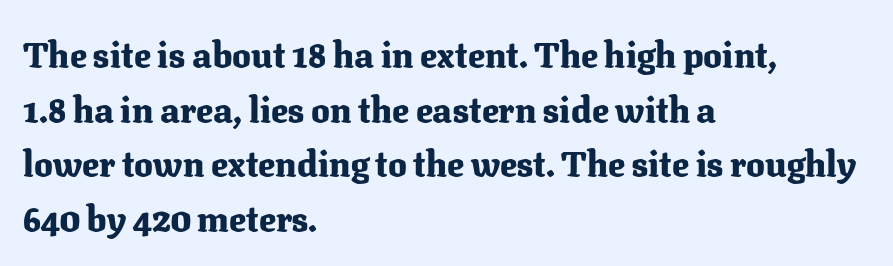
The rendering keeps characters at their native spacing. Line starts are locked; line ends wander. The specimen omits any rule beneath the text block's lines. The passage shown stacks its lines at a standard gap. These lines carry a lot of weight — the face is fully bold.
